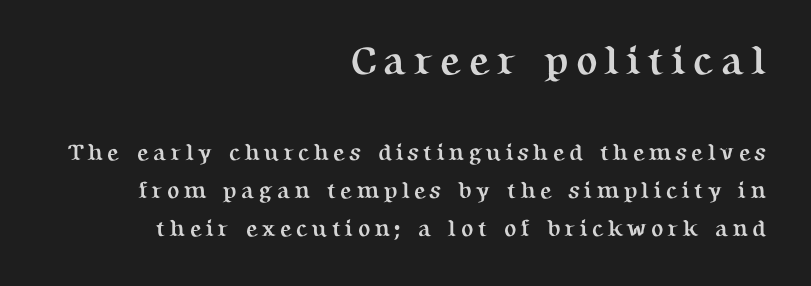
Q: Is the text bold? A: Yes.
Q: Is the text italic (slanted)? A: No, it is upright.
Q: Is the typeface a serif or a sans-serif typeface? A: Serif.
Q: Is the text underlined? A: No.
Q: How is the paragraph aligned? A: Right-aligned.
Q: Is the spacing between lines tight, normal or loose? A: Normal.
Q: Which block of text is set in a larger size, the first (top) or the second (bottom)? A: The first (top) one.
Q: Width (condensed, normal, or wide)? A: Normal.
Q: Stroke contrast? A: Medium.
Q: x-height? A: Medium.
Q: Monospaced? A: No.
